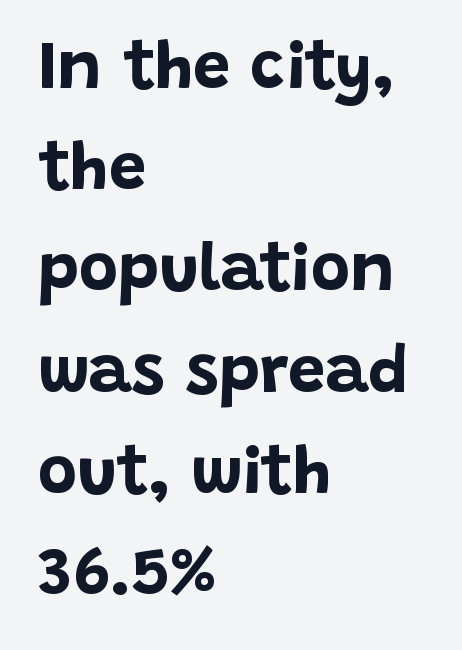
The image shows 67 px bold sans-serif type, upright; set left-aligned, normal line spacing (1.51x), normal letter spacing, not underlined; low stroke contrast and a large x-height.
